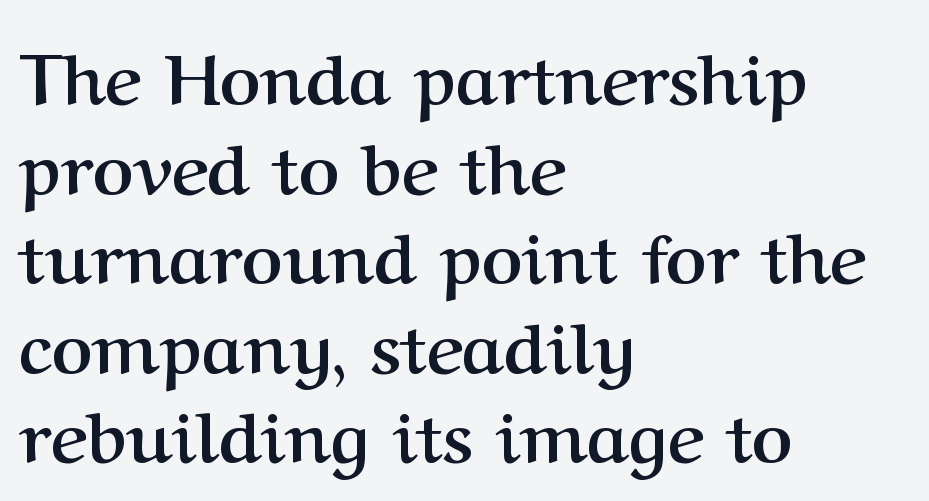
{"serif": "yes", "italic": "no", "bold": "yes", "weight": "semibold", "width": "normal", "stroke_contrast": "medium", "x_height": "medium", "monospaced": "no", "underline": "no", "align": "left", "line_spacing": "normal", "line_spacing_ratio": 1.28, "letter_spacing": "normal", "letter_spacing_em": 0.0, "glyph_px": 70}
